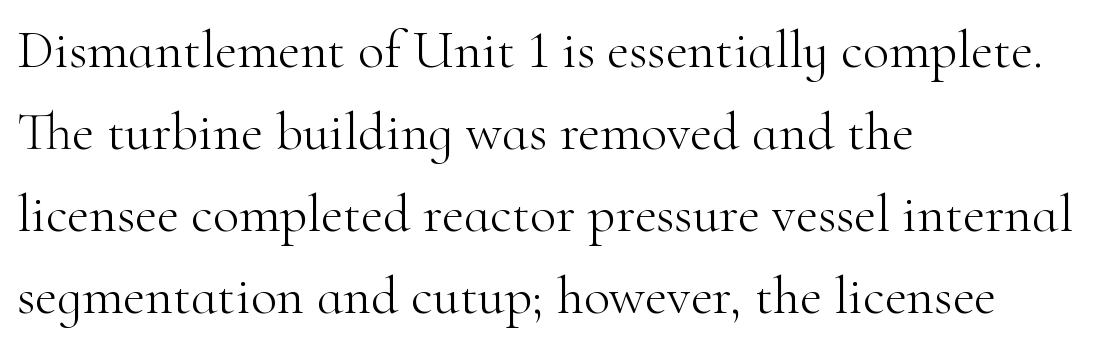
{"serif": "yes", "italic": "no", "bold": "no", "weight": "light", "width": "normal", "stroke_contrast": "high", "x_height": "small", "monospaced": "no", "underline": "no", "align": "left", "line_spacing": "normal", "line_spacing_ratio": 1.52, "letter_spacing": "normal", "letter_spacing_em": 0.0, "glyph_px": 54}
